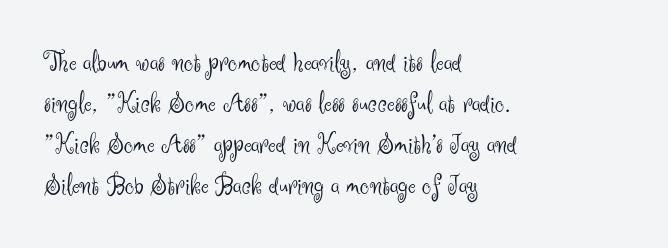
The image shows 29 px light sans-serif type, upright; set left-aligned, normal line spacing (1.41x), normal letter spacing, not underlined; medium stroke contrast and a small x-height.
